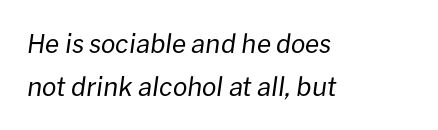
The image shows 26 px text type, italic (leaning right); set left-aligned, normal line spacing (1.66x), normal letter spacing, not underlined.
